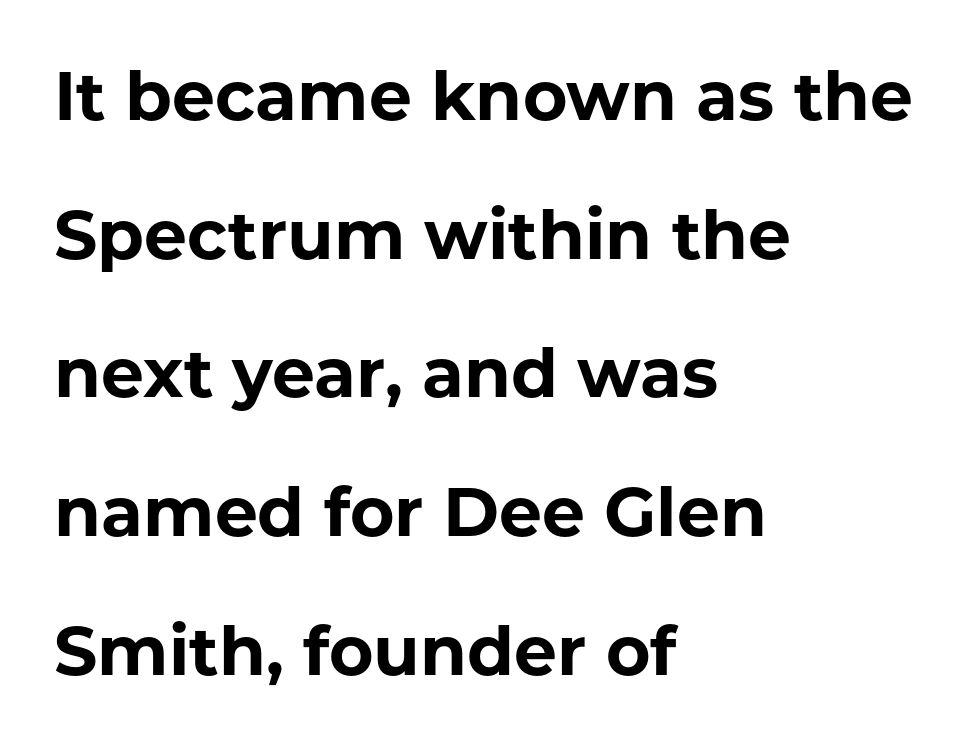
Nothing sits at the stroke ends, so this counts as sans-serif. Words appear dense and cohesive because spacing is normal. A roman cut, with each character standing at attention. Horizontal bands of white between lines are thick stripes. Clear beneath every line of the passage. I'd describe the lettering as bold — thick and assertive.
